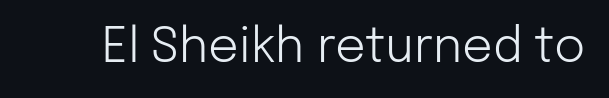
The image shows 48 px light sans-serif type, upright; set normal letter spacing, not underlined; low stroke contrast and a medium x-height.
